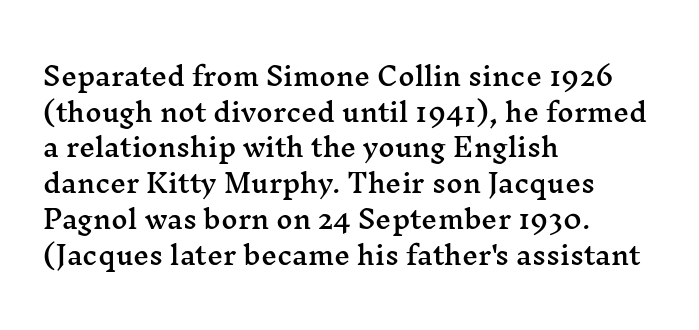
The image shows 25 px text type, upright; set left-aligned, normal line spacing (1.43x), normal letter spacing, not underlined.
